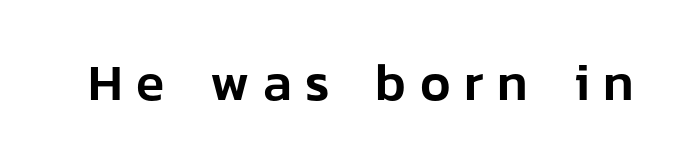
Q: Is the text italic (slanted)? A: No, it is upright.
Q: Is the typeface a serif or a sans-serif typeface? A: Sans-serif.
Q: Is the text underlined? A: No.
Q: Is the spacing between letters normal or unusually wide? A: Unusually wide.
Q: Width (condensed, normal, or wide)? A: Normal.
Q: Stroke contrast? A: Low.
Q: x-height? A: Medium.
Q: Monospaced? A: No.
